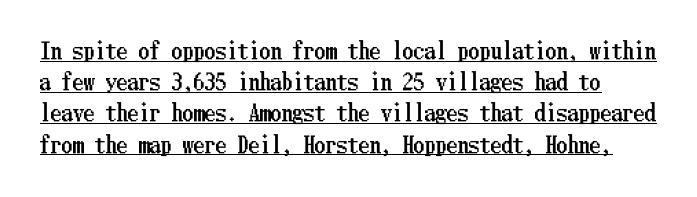
{"italic": "no", "underline": "yes", "line_spacing": "normal", "line_spacing_ratio": 1.42, "letter_spacing": "normal", "letter_spacing_em": 0.0, "glyph_px": 22}
